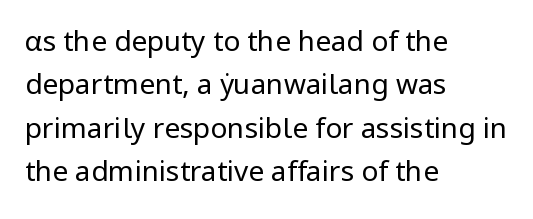
{"serif": "no", "italic": "no", "bold": "no", "weight": "regular", "width": "normal", "stroke_contrast": "low", "x_height": "medium", "monospaced": "no", "underline": "no", "align": "left", "line_spacing": "normal", "line_spacing_ratio": 1.55, "letter_spacing": "normal", "letter_spacing_em": 0.0, "glyph_px": 28}
